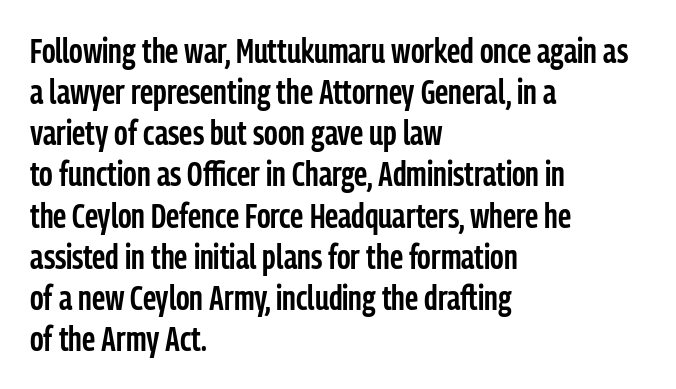
Between one letter and the next there's only the usual sliver of space. A typesetter would call this proportional, since set widths differ per character. Horizontally, the lines are justified to the leading edge only. A fair bit of extra ink — the face is semibold, not bold. The lettering holds an erect, upright posture throughout.
